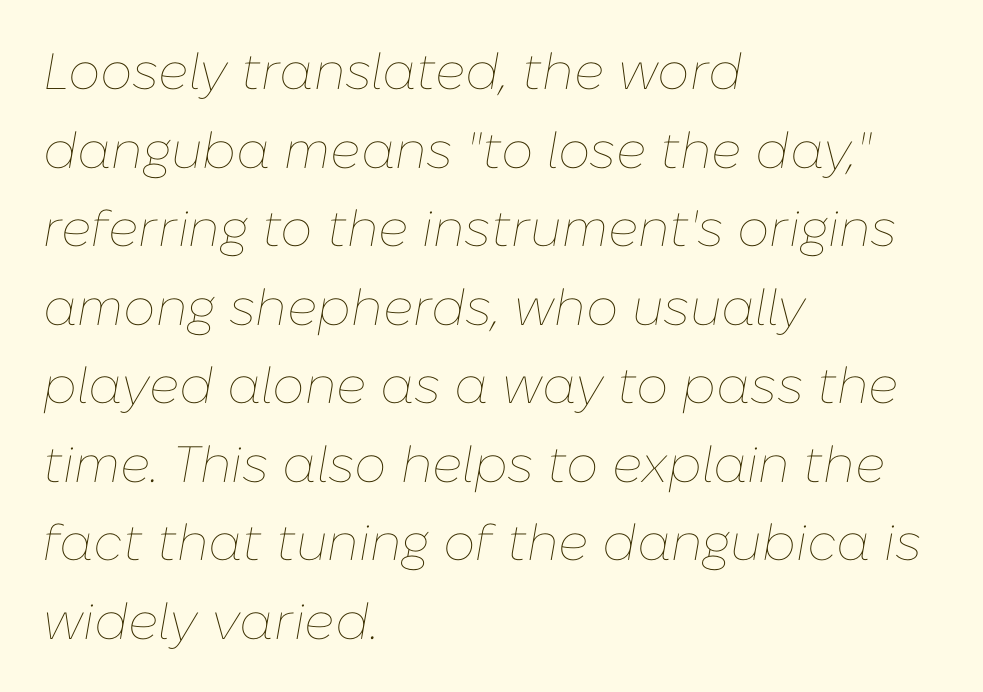
Q: Is the text bold? A: No.
Q: Is the text italic (slanted)? A: Yes, it leans right by about 10 degrees.
Q: Is the text underlined? A: No.
Q: How is the paragraph aligned? A: Left-aligned.
Q: Is the spacing between letters normal or unusually wide? A: Normal.
Q: Is the spacing between lines tight, normal or loose? A: Normal.
Q: Width (condensed, normal, or wide)? A: Normal.
Q: Stroke contrast? A: Low.
Q: x-height? A: Medium.
Q: Monospaced? A: No.
